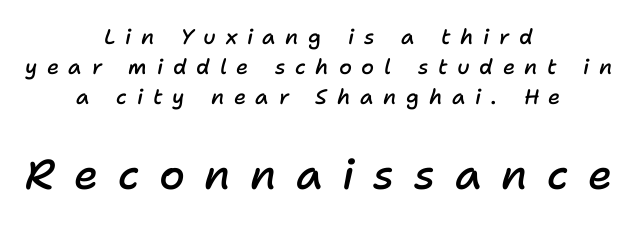
Typographic density is moderately raised because the face is semibold. Is the lower block the larger one? Yes — the lower block carries the bigger type. Underlining? Definitely not there. Italic: yes, the glyphs are oblique. The passage shown is typed in a proportional face where columns would drift. This sample is center-justified, so both line endings float freely.
